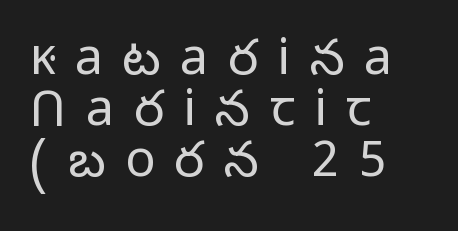
{"serif": "no", "italic": "no", "bold": "no", "weight": "light", "width": "normal", "stroke_contrast": "low", "x_height": "medium", "monospaced": "no", "underline": "no", "align": "left", "line_spacing": "tight", "line_spacing_ratio": 1.02, "letter_spacing": "wide", "letter_spacing_em": 0.39, "glyph_px": 50}
